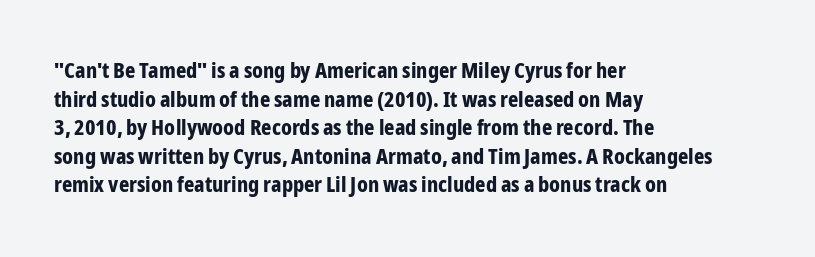
The image shows 22 px bold type, upright; set left-aligned, normal line spacing (1.3x), normal letter spacing, not underlined.
